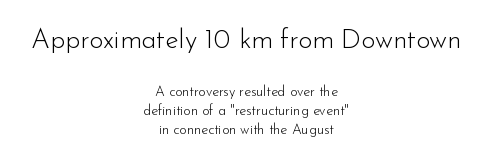
Compared with typical body copy, the letter spacing here is the same. These lines were composed using upright roman letters. One-word summary of the alignment: center. How would I describe the line gaps? Plain and ordinary. Any mark beneath the type? The region is blank.
